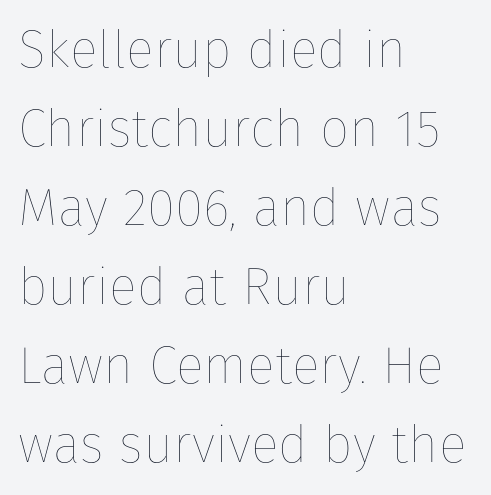
The image shows 52 px thin type, upright; set left-aligned, normal line spacing (1.52x), normal letter spacing, not underlined; low stroke contrast and a medium x-height.
